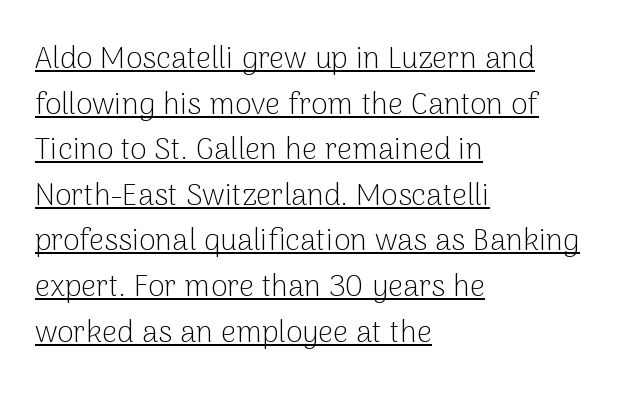
{"serif": "no", "italic": "no", "bold": "no", "weight": "light", "width": "normal", "stroke_contrast": "low", "x_height": "medium", "monospaced": "no", "underline": "yes", "align": "left", "line_spacing": "normal", "line_spacing_ratio": 1.52, "letter_spacing": "normal", "letter_spacing_em": 0.0, "glyph_px": 30}
